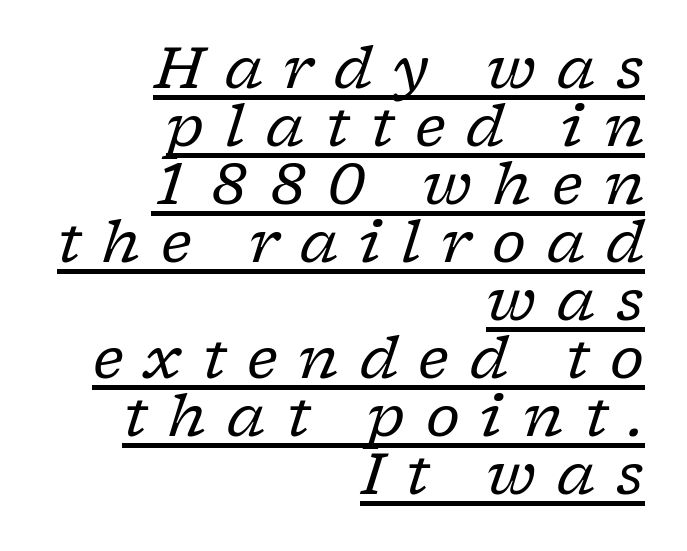
Q: Is the text bold? A: No.
Q: Is the text italic (slanted)? A: Yes, it leans right by about 17 degrees.
Q: Is the typeface a serif or a sans-serif typeface? A: Serif.
Q: Is the text underlined? A: Yes.
Q: How is the paragraph aligned? A: Right-aligned.
Q: Is the spacing between letters normal or unusually wide? A: Unusually wide.
Q: Is the spacing between lines tight, normal or loose? A: Tight.
Q: Width (condensed, normal, or wide)? A: Normal.
Q: Stroke contrast? A: Low.
Q: x-height? A: Medium.
Q: Monospaced? A: No.
